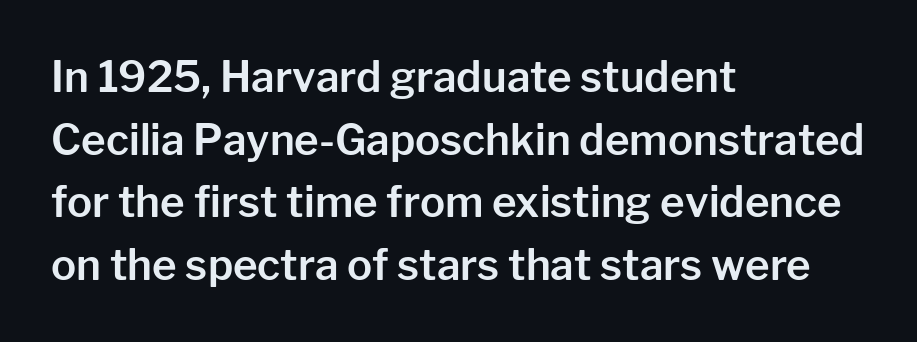
The image shows 42 px sans-serif type, upright; set left-aligned, normal line spacing (1.49x), normal letter spacing, not underlined; low stroke contrast and a medium x-height.
